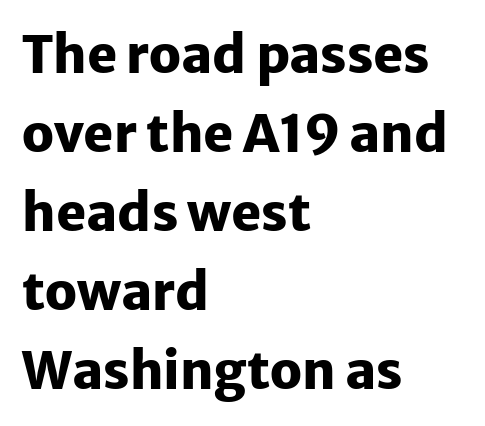
The image shows 51 px heavy sans-serif type, upright; set left-aligned, normal line spacing (1.55x), normal letter spacing, not underlined; low stroke contrast and a medium x-height.
